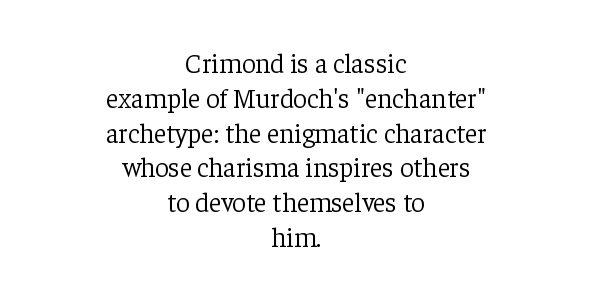
Q: Is the text bold? A: No.
Q: Is the text italic (slanted)? A: No, it is upright.
Q: Is the text underlined? A: No.
Q: How is the paragraph aligned? A: Centered.
Q: Is the spacing between letters normal or unusually wide? A: Normal.
Q: Is the spacing between lines tight, normal or loose? A: Normal.
